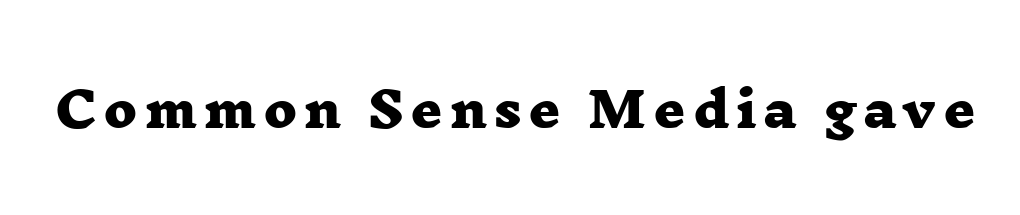
As a designer I'd log this as weight 700, bold. Spacing verdict: proportional, widths tailored to each character. I'd call this a serif setting — the letters wear small feet. The foot of each line stays bare and open.
